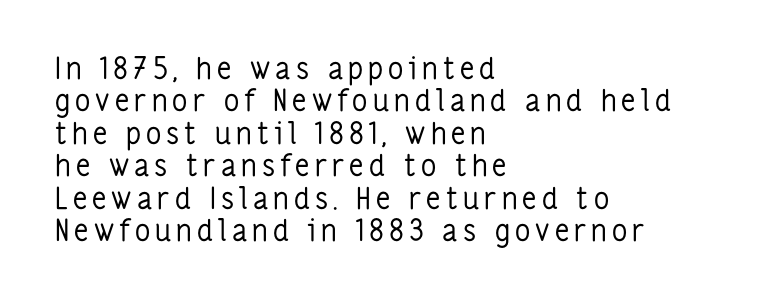
Q: Is the text bold? A: No.
Q: Is the text italic (slanted)? A: No, it is upright.
Q: Is the typeface a serif or a sans-serif typeface? A: Sans-serif.
Q: Is the text underlined? A: No.
Q: How is the paragraph aligned? A: Left-aligned.
Q: Is the spacing between lines tight, normal or loose? A: Tight.
Q: Width (condensed, normal, or wide)? A: Condensed.
Q: Stroke contrast? A: Low.
Q: x-height? A: Medium.
Q: Monospaced? A: No.
